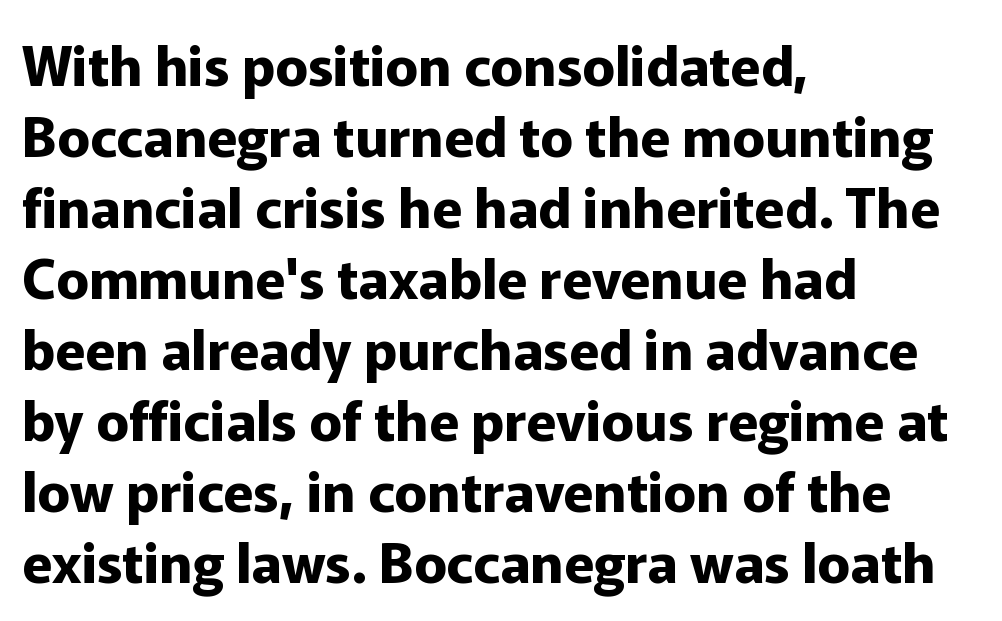
The image shows 55 px bold sans-serif type, upright; set left-aligned, normal line spacing (1.29x), normal letter spacing, not underlined; low stroke contrast and a medium x-height.
